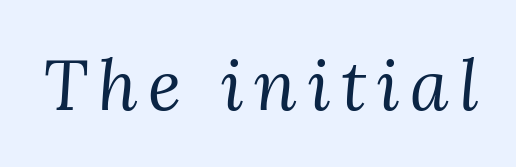
The face used here is proportionally spaced, like ordinary book or web type. It's the slanting kind of type. Old-style or modern, the face here clearly has serifs. Descenders hang freely into open space. No chunkiness to these letters — they're not bold.
